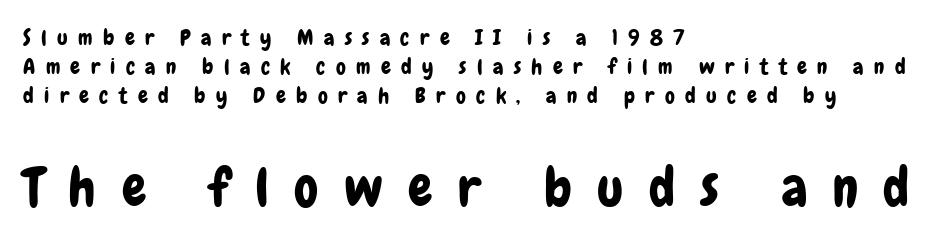
Q: Is the text italic (slanted)? A: No, it is upright.
Q: Is the typeface a serif or a sans-serif typeface? A: Sans-serif.
Q: Is the text underlined? A: No.
Q: How is the paragraph aligned? A: Left-aligned.
Q: Is the spacing between letters normal or unusually wide? A: Unusually wide.
Q: Is the spacing between lines tight, normal or loose? A: Normal.
Q: Which block of text is set in a larger size, the first (top) or the second (bottom)? A: The second (bottom) one.
Q: Width (condensed, normal, or wide)? A: Condensed.
Q: Stroke contrast? A: Low.
Q: x-height? A: Medium.
Q: Monospaced? A: No.
